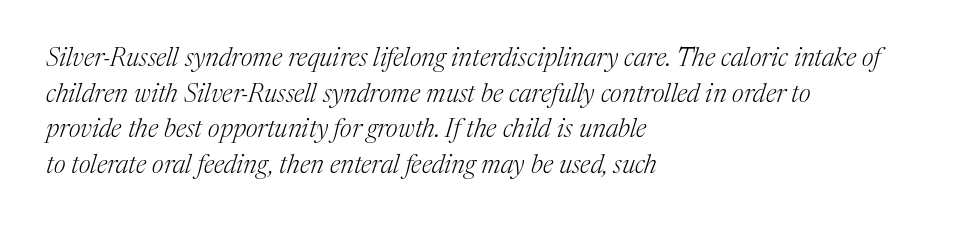
Looking at the ascenders, they clearly lean. Quick note: interline space is typical. Line starts are locked; line ends wander. This is not heavy type; no bold has been used. Nobody drew a line under any word here. The type is set solid horizontally, with unmodified tracking.
